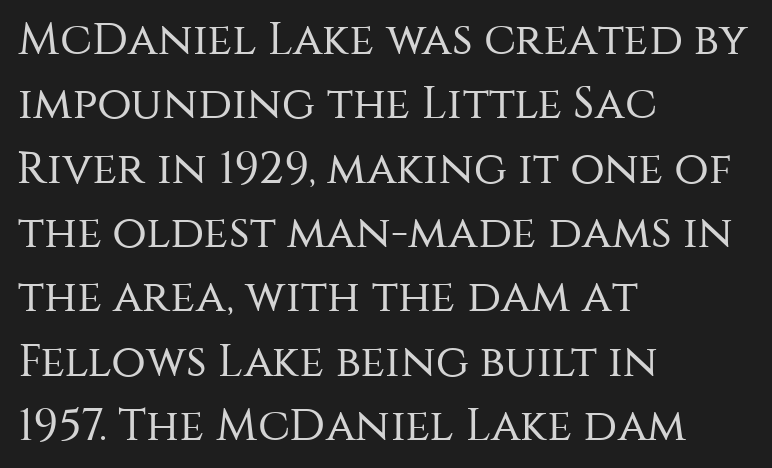
The image shows 45 px regular-weight sans-serif type, upright; set left-aligned, normal line spacing (1.43x), normal letter spacing, not underlined; medium stroke contrast and a large x-height.
